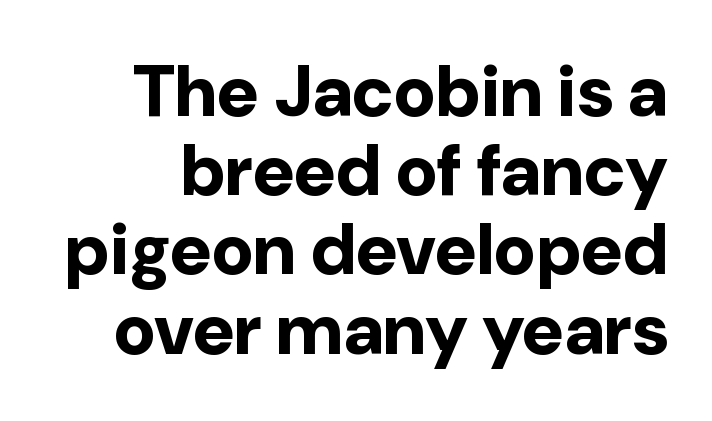
{"serif": "no", "italic": "no", "bold": "yes", "weight": "bold", "width": "normal", "stroke_contrast": "low", "x_height": "medium", "monospaced": "no", "underline": "no", "line_spacing": "tight", "line_spacing_ratio": 1.1, "letter_spacing": "normal", "letter_spacing_em": 0.0, "glyph_px": 72}
